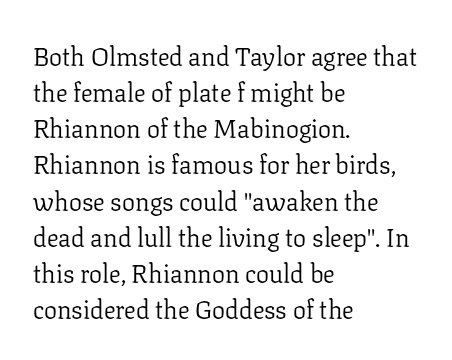
{"italic": "no", "bold": "no", "underline": "no", "align": "left", "line_spacing": "normal", "line_spacing_ratio": 1.39, "letter_spacing": "normal", "letter_spacing_em": 0.0, "glyph_px": 26}
